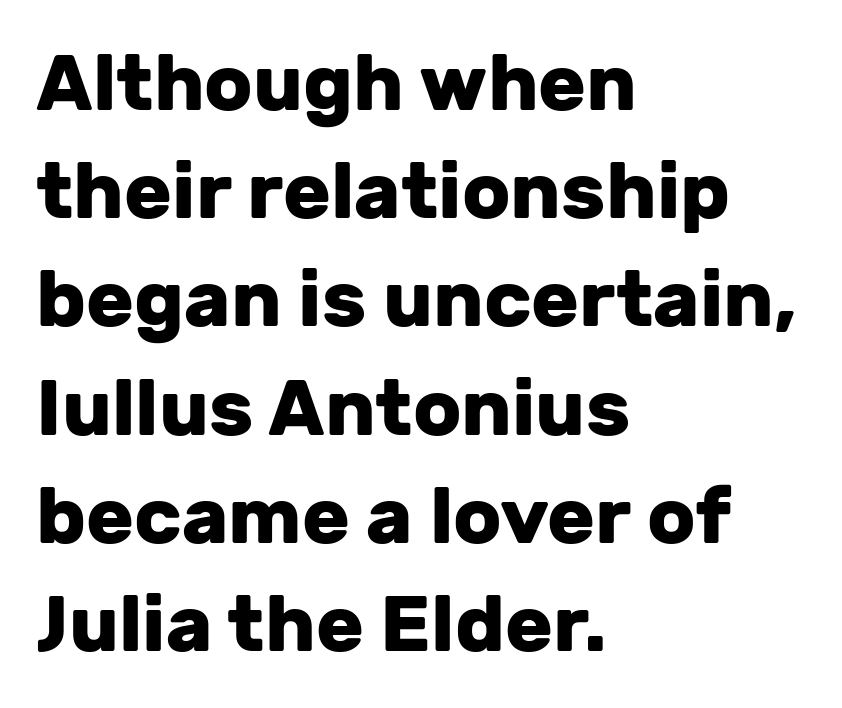
Q: Is the text bold? A: Yes.
Q: Is the text italic (slanted)? A: No, it is upright.
Q: Is the typeface a serif or a sans-serif typeface? A: Sans-serif.
Q: Is the text underlined? A: No.
Q: How is the paragraph aligned? A: Left-aligned.
Q: Is the spacing between letters normal or unusually wide? A: Normal.
Q: Is the spacing between lines tight, normal or loose? A: Normal.
Q: Width (condensed, normal, or wide)? A: Normal.
Q: Stroke contrast? A: Low.
Q: x-height? A: Medium.
Q: Monospaced? A: No.
